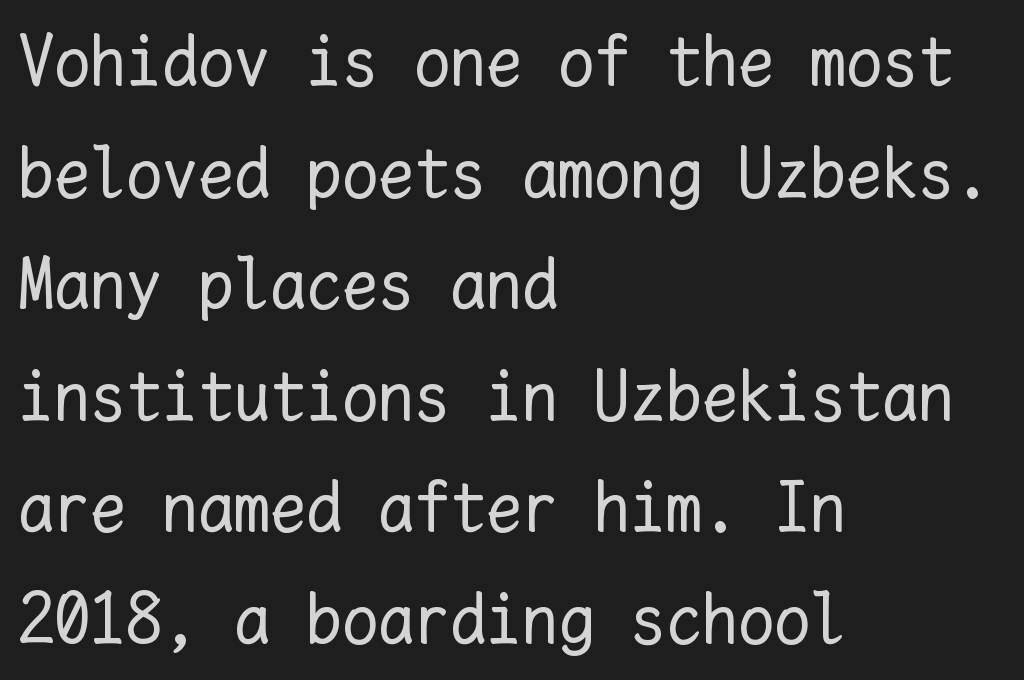
Q: Is the text bold? A: No.
Q: Is the text italic (slanted)? A: No, it is upright.
Q: Is the text underlined? A: No.
Q: How is the paragraph aligned? A: Left-aligned.
Q: Is the spacing between letters normal or unusually wide? A: Normal.
Q: Is the spacing between lines tight, normal or loose? A: Normal.
Q: Width (condensed, normal, or wide)? A: Normal.
Q: Stroke contrast? A: Low.
Q: x-height? A: Medium.
Q: Monospaced? A: Yes.
